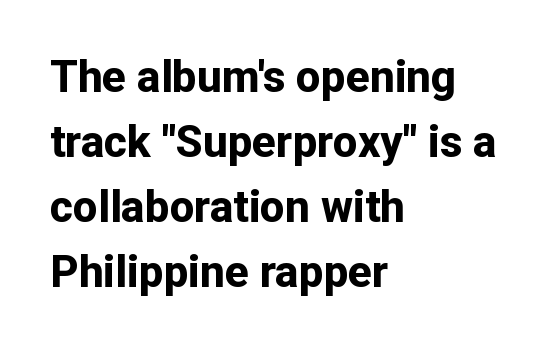
The image shows 44 px bold sans-serif type, upright; set left-aligned, normal line spacing (1.48x), normal letter spacing, not underlined; low stroke contrast and a medium x-height.
